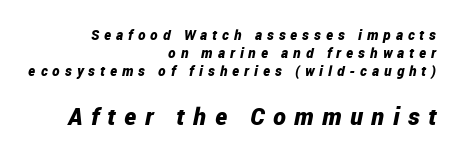
These lines stack with their right ends in a neat column. Spacing between characters has been opened up far beyond the box default. This layout puts the modest block above and the oversized block below. Emphasis-style slanted type is in use. Students, this is bold: see how much ink each stroke carries.
